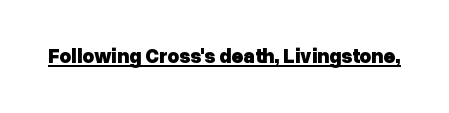
Weight: bold. Is the letter spacing exaggerated? No — it looks like the ordinary default. In designer terms, the underline attribute is active on this setting. A roman cut, with each character standing at attention.
